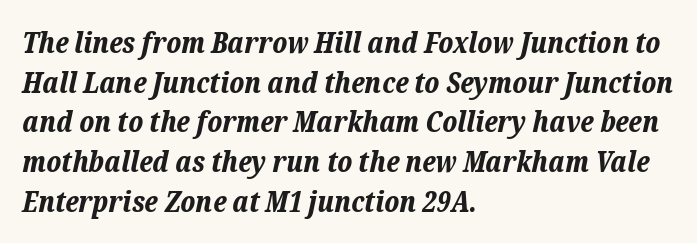
Layout note: lines flush left. The letters advance in unequal steps, a hallmark of proportional type. Characters follow at the spacing the type designer built in. What weight is shown? A full bold with thick strokes. Horizontal bands of white between lines are of average thickness. The space beneath each line is pristine and unruled.
